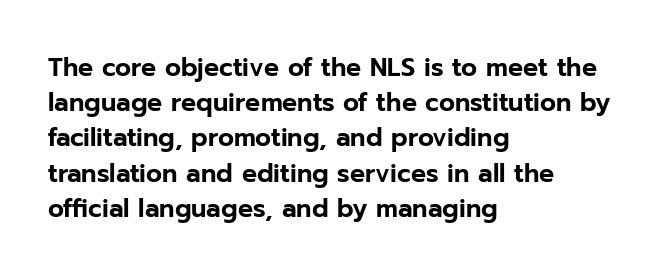
The image shows 25 px text type, upright; set left-aligned, normal line spacing (1.41x), normal letter spacing, not underlined.
